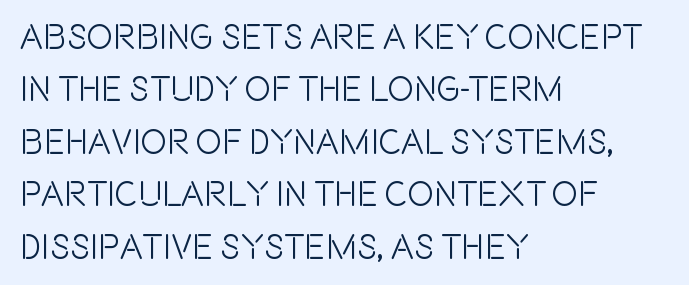
Q: Is the text italic (slanted)? A: No, it is upright.
Q: Is the typeface a serif or a sans-serif typeface? A: Sans-serif.
Q: Is the text underlined? A: No.
Q: How is the paragraph aligned? A: Left-aligned.
Q: Is the spacing between letters normal or unusually wide? A: Normal.
Q: Is the spacing between lines tight, normal or loose? A: Normal.
Q: Width (condensed, normal, or wide)? A: Condensed.
Q: x-height? A: Large.
Q: Monospaced? A: No.
